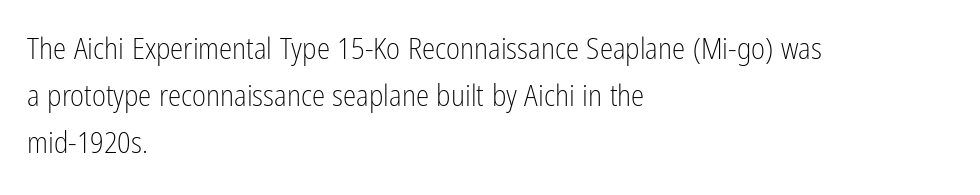
{"serif": "no", "italic": "no", "bold": "no", "weight": "light", "width": "condensed", "stroke_contrast": "low", "x_height": "medium", "monospaced": "no", "underline": "no", "align": "left", "line_spacing": "normal", "line_spacing_ratio": 1.57, "letter_spacing": "normal", "letter_spacing_em": 0.0, "glyph_px": 30}
